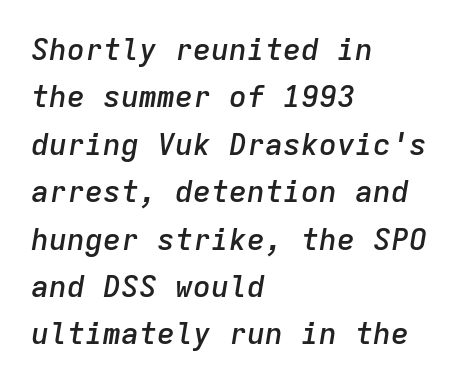
{"italic": "yes", "lean": "right", "slant_degrees": 9, "bold": "semi", "weight": "semibold", "width": "normal", "stroke_contrast": "low", "x_height": "medium", "monospaced": "yes", "underline": "no", "align": "left", "line_spacing": "normal", "line_spacing_ratio": 1.58, "letter_spacing": "normal", "letter_spacing_em": 0.0, "glyph_px": 30}
